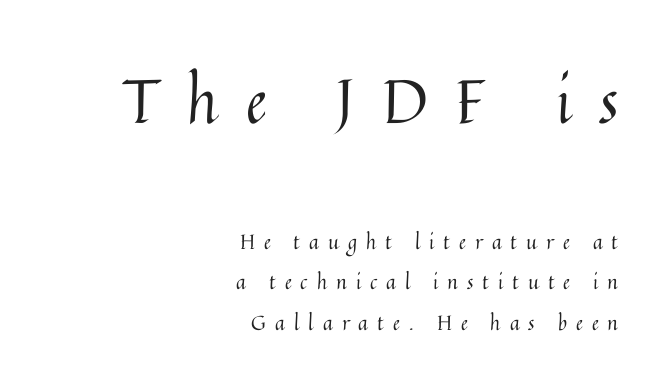
{"bold": "no", "weight": "regular", "width": "normal", "stroke_contrast": "medium", "x_height": "medium", "monospaced": "no", "underline": "no", "align": "right", "line_spacing": "loose", "line_spacing_ratio": 2.03, "letter_spacing": "wide", "letter_spacing_em": 0.45, "larger_block": "first", "size_ratio": 3.05, "glyph_px": 61}
